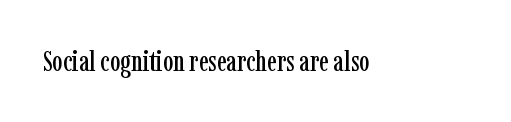
Q: Is the text italic (slanted)? A: No, it is upright.
Q: Is the typeface a serif or a sans-serif typeface? A: Serif.
Q: Is the text underlined? A: No.
Q: Is the spacing between letters normal or unusually wide? A: Normal.
Q: Width (condensed, normal, or wide)? A: Condensed.
Q: Stroke contrast? A: Low.
Q: x-height? A: Medium.
Q: Monospaced? A: No.
